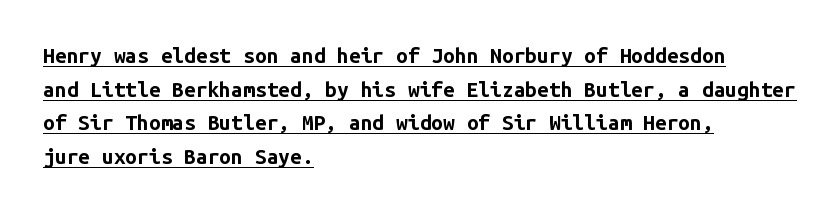
The image shows 21 px bold type, upright; set left-aligned, normal line spacing (1.6x), normal letter spacing, underlined.
